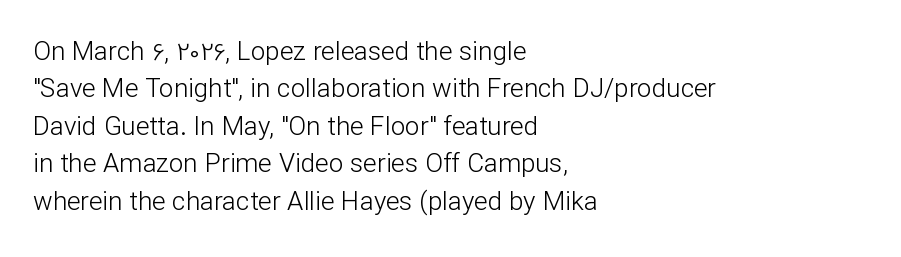
Is the letter spacing exaggerated? No — it looks like the ordinary default. This block has exactly the height ordinary leading produces. This is the regular roman posture of the typeface. Weight: not bold — regular or lighter.
